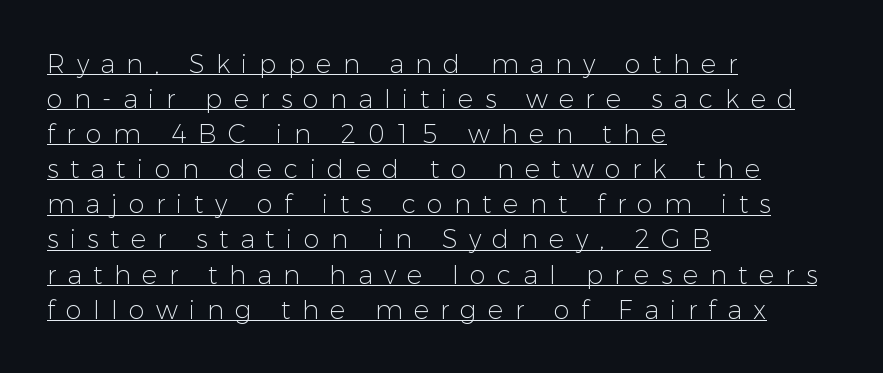
Q: Is the text bold? A: No.
Q: Is the text italic (slanted)? A: No, it is upright.
Q: Is the text underlined? A: Yes.
Q: How is the paragraph aligned? A: Left-aligned.
Q: Is the spacing between letters normal or unusually wide? A: Unusually wide.
Q: Is the spacing between lines tight, normal or loose? A: Normal.
